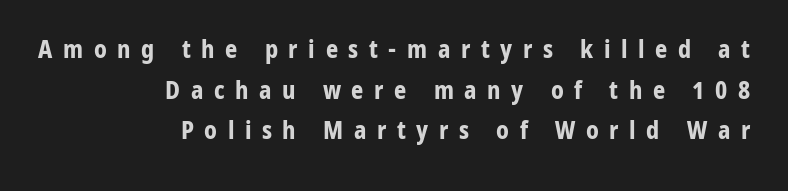
Q: Is the text bold? A: Yes.
Q: Is the text italic (slanted)? A: No, it is upright.
Q: Is the text underlined? A: No.
Q: How is the paragraph aligned? A: Right-aligned.
Q: Is the spacing between letters normal or unusually wide? A: Unusually wide.
Q: Is the spacing between lines tight, normal or loose? A: Normal.
